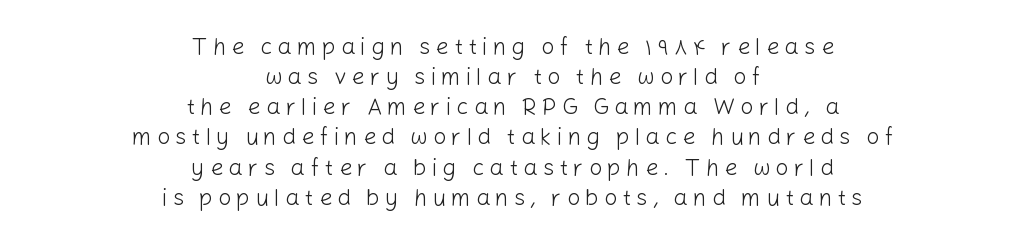
A centered setting, common on invitations and titles, is used for this passage. Every character sits straight up, as roman type does. Just letters on the line, the space beneath them empty. Characters follow at a spacing far wider than the type designer built in.
